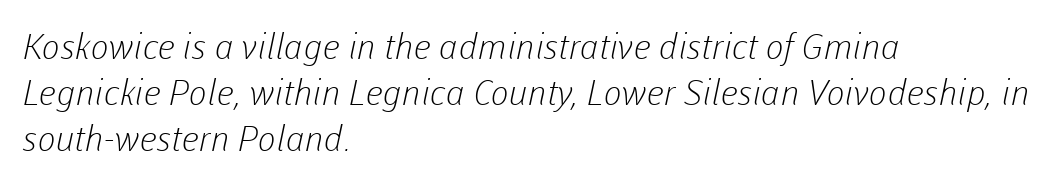
The image shows 35 px light sans-serif type; set left-aligned, normal line spacing (1.31x), normal letter spacing, not underlined; low stroke contrast and a medium x-height.
